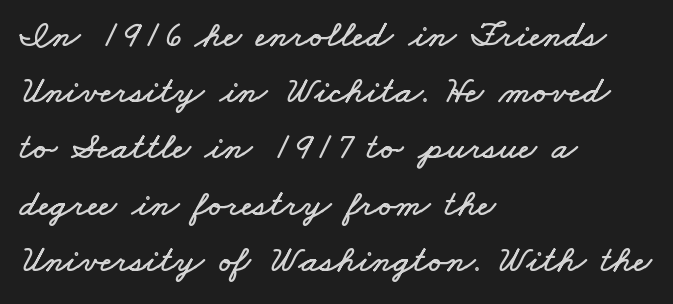
{"width": "wide", "stroke_contrast": "low", "x_height": "small", "monospaced": "no", "underline": "no", "align": "left", "line_spacing": "normal", "line_spacing_ratio": 1.48, "letter_spacing": "normal", "letter_spacing_em": 0.0, "glyph_px": 38}
